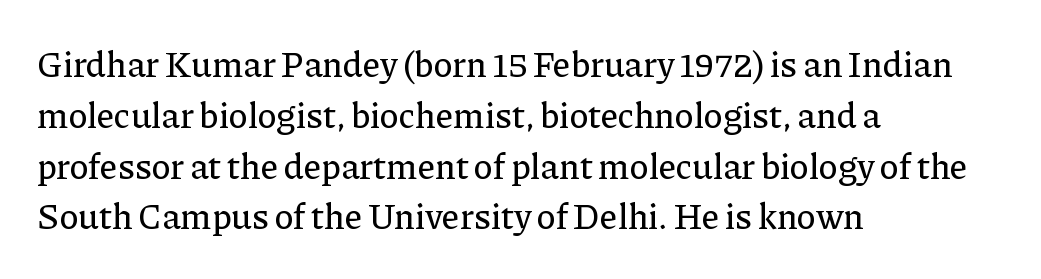
The image shows 36 px serif type, upright; set left-aligned, normal line spacing (1.41x), normal letter spacing, not underlined; low stroke contrast and a medium x-height.
